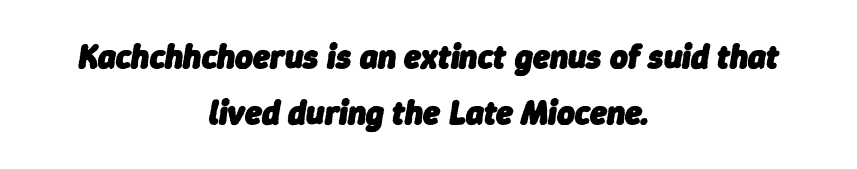
Tracking value appears to be zero — textbook default spacing. A centered setting, common on invitations and titles, is used for this passage. Check under the words: just untouched page. The face used here has the dense, thick strokes of a bold. Quick note: italic. The passage shown stacks its lines at a standard gap.
